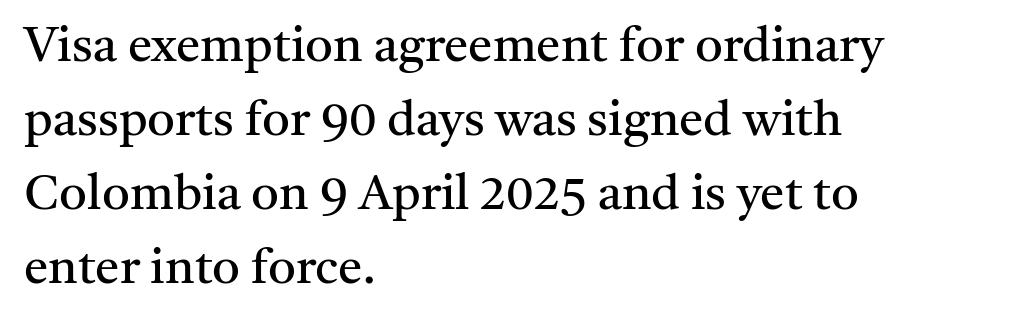
Q: Is the text bold? A: No.
Q: Is the text italic (slanted)? A: No, it is upright.
Q: Is the typeface a serif or a sans-serif typeface? A: Serif.
Q: Is the text underlined? A: No.
Q: How is the paragraph aligned? A: Left-aligned.
Q: Is the spacing between letters normal or unusually wide? A: Normal.
Q: Is the spacing between lines tight, normal or loose? A: Normal.
Q: Width (condensed, normal, or wide)? A: Normal.
Q: Stroke contrast? A: Medium.
Q: x-height? A: Medium.
Q: Monospaced? A: No.
